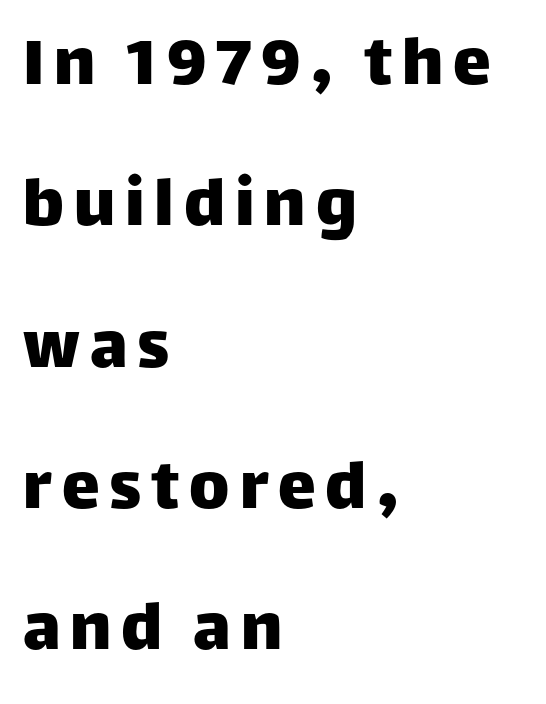
The image shows 76 px sans-serif type, upright; set left-aligned, line spacing 1.86x, not underlined; low stroke contrast and a large x-height.
